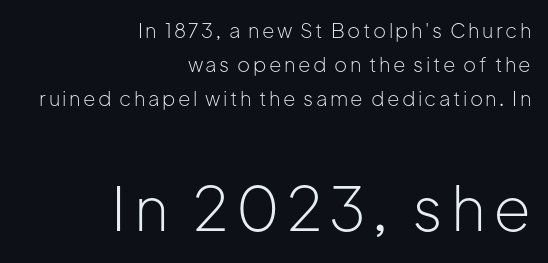
{"serif": "no", "italic": "no", "bold": "no", "weight": "light", "width": "normal", "stroke_contrast": "low", "x_height": "medium", "monospaced": "no", "underline": "no", "align": "right", "line_spacing": "normal", "line_spacing_ratio": 1.69, "larger_block": "second", "size_ratio": 3.05, "glyph_px": 61}
